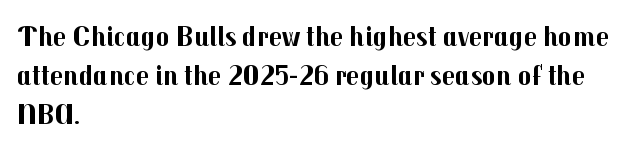
Q: Is the text bold? A: Yes.
Q: Is the text italic (slanted)? A: No, it is upright.
Q: Is the typeface a serif or a sans-serif typeface? A: Sans-serif.
Q: Is the text underlined? A: No.
Q: How is the paragraph aligned? A: Left-aligned.
Q: Is the spacing between letters normal or unusually wide? A: Normal.
Q: Is the spacing between lines tight, normal or loose? A: Normal.
Q: Width (condensed, normal, or wide)? A: Normal.
Q: Stroke contrast? A: Medium.
Q: x-height? A: Medium.
Q: Monospaced? A: No.
